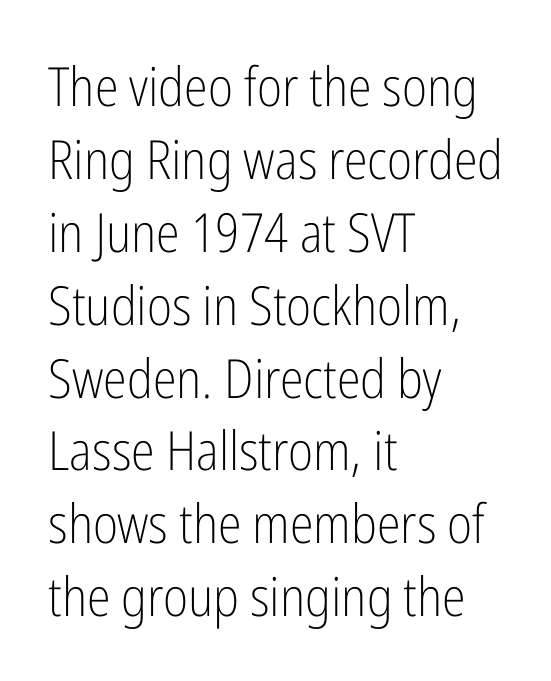
The image shows 54 px light, condensed sans-serif type, upright; set left-aligned, normal line spacing (1.35x), normal letter spacing, not underlined; low stroke contrast and a medium x-height.
